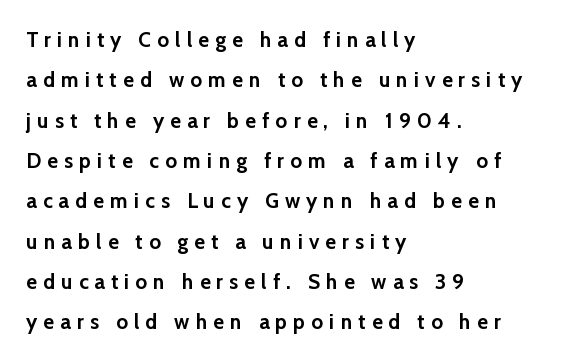
Typographic density is high because the face is bold. Notice how the passage keeps a crisp vertical edge on the left only. This rendering features lettering with no underline. Whoever set this chose breathing room over compactness in the vertical rhythm.
